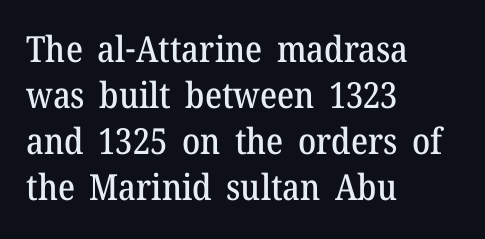
Q: Is the text italic (slanted)? A: No, it is upright.
Q: Is the typeface a serif or a sans-serif typeface? A: Serif.
Q: Is the text underlined? A: No.
Q: How is the paragraph aligned? A: Left-aligned.
Q: Is the spacing between letters normal or unusually wide? A: Normal.
Q: Is the spacing between lines tight, normal or loose? A: Normal.
Q: Width (condensed, normal, or wide)? A: Normal.
Q: Stroke contrast? A: Medium.
Q: x-height? A: Medium.
Q: Monospaced? A: No.
